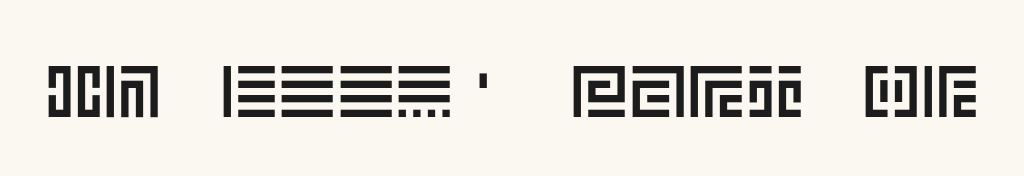
{"italic": "no", "width": "normal", "x_height": "large", "underline": "no", "letter_spacing": "normal", "letter_spacing_em": 0.0, "glyph_px": 73}
